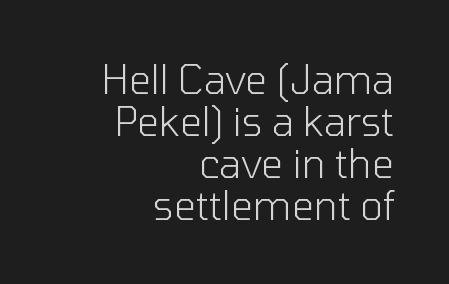
{"serif": "no", "italic": "no", "bold": "no", "weight": "light", "width": "normal", "stroke_contrast": "low", "x_height": "medium", "monospaced": "no", "underline": "no", "align": "right", "line_spacing": "tight", "line_spacing_ratio": 1.08, "letter_spacing": "normal", "letter_spacing_em": 0.0, "glyph_px": 39}
